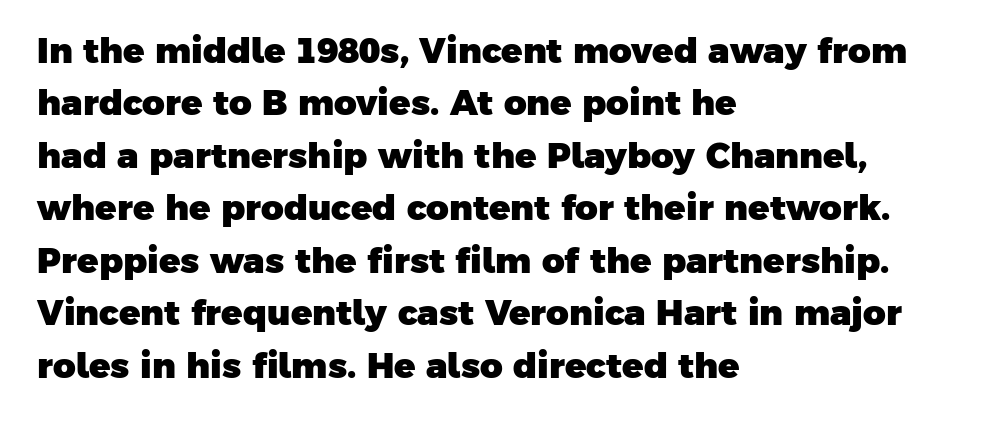
Q: Is the text bold? A: Yes.
Q: Is the typeface a serif or a sans-serif typeface? A: Sans-serif.
Q: Is the text underlined? A: No.
Q: How is the paragraph aligned? A: Left-aligned.
Q: Is the spacing between letters normal or unusually wide? A: Normal.
Q: Is the spacing between lines tight, normal or loose? A: Normal.
Q: Width (condensed, normal, or wide)? A: Normal.
Q: Stroke contrast? A: Low.
Q: x-height? A: Medium.
Q: Monospaced? A: No.
